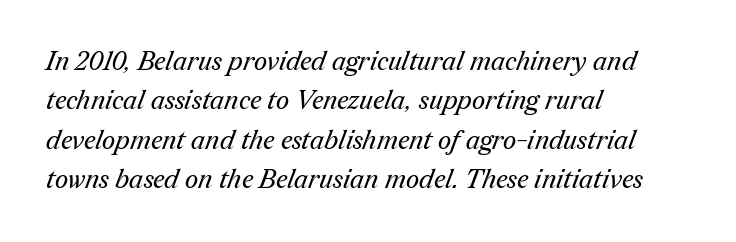
{"bold": "no", "underline": "no", "align": "left", "line_spacing": "normal", "line_spacing_ratio": 1.51, "letter_spacing": "normal", "letter_spacing_em": 0.0, "glyph_px": 26}
